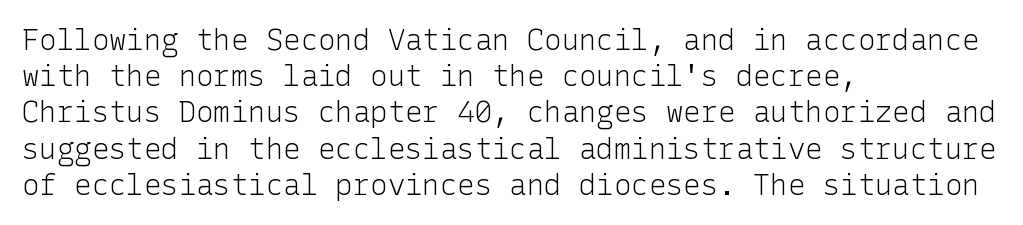
The image shows 29 px light sans-serif type, upright; set left-aligned, normal line spacing (1.25x), normal letter spacing, not underlined; low stroke contrast and a medium x-height.
